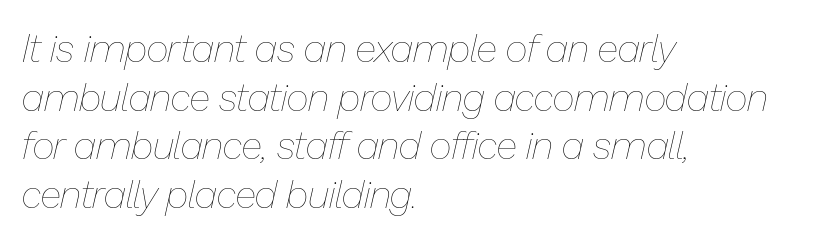
Compared with a centered layout, this one pins lines to the left instead. The vertical gap from one line to the next is medium. The face used here is proportionally spaced, like ordinary book or web type. These lines were composed using italics. Lines of text with bare space underneath. These lines keep a tight, regular rhythm from letter to letter.
